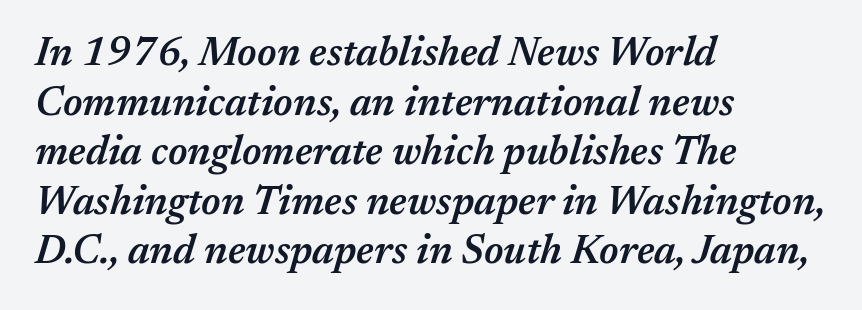
The image shows 40 px semibold type, italic (leaning right); set left-aligned, line spacing 1.24x, normal letter spacing, not underlined; medium stroke contrast and a medium x-height.
